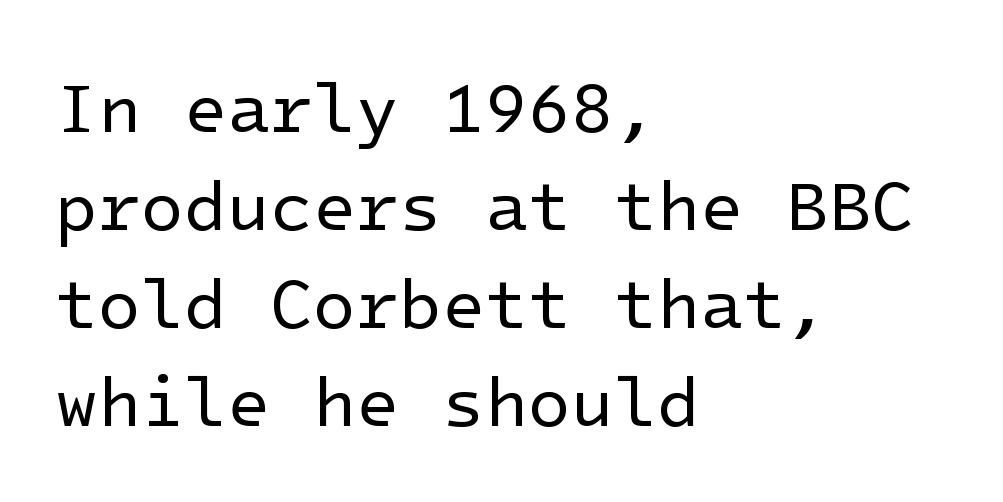
{"serif": "no", "italic": "no", "bold": "no", "weight": "regular", "width": "normal", "stroke_contrast": "low", "x_height": "medium", "underline": "no", "align": "left", "line_spacing": "normal", "line_spacing_ratio": 1.4, "letter_spacing": "normal", "letter_spacing_em": 0.0, "glyph_px": 70}
